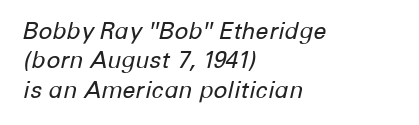
Q: Is the text bold? A: No.
Q: Is the text italic (slanted)? A: Yes, it leans right by about 12 degrees.
Q: Is the text underlined? A: No.
Q: How is the paragraph aligned? A: Left-aligned.
Q: Is the spacing between letters normal or unusually wide? A: Normal.
Q: Is the spacing between lines tight, normal or loose? A: Normal.
